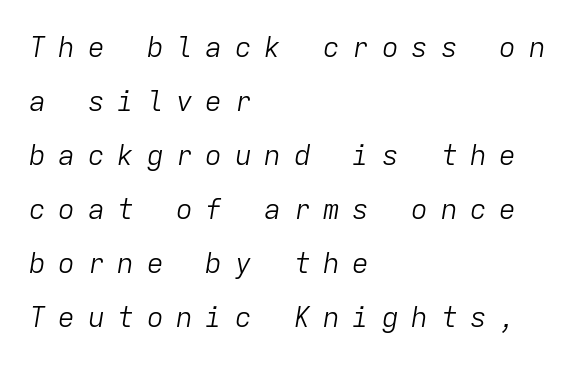
The image shows 28 px light type, italic (leaning right), monospaced; set left-aligned, loose line spacing (1.93x), unusually wide letter spacing (+0.45 em), not underlined; low stroke contrast and a medium x-height.
